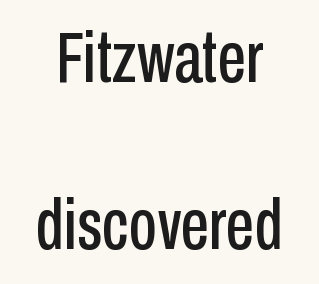
The image shows 72 px condensed sans-serif type, upright; set loose line spacing (2.32x), normal letter spacing, not underlined; low stroke contrast and a medium x-height.
